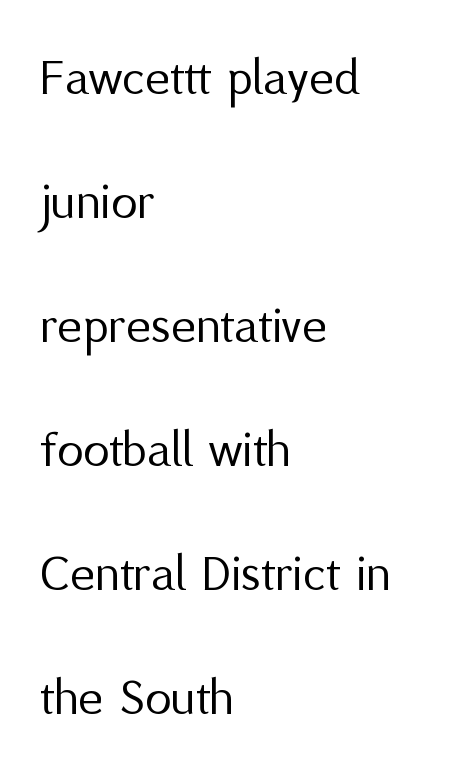
{"serif": "no", "italic": "no", "bold": "no", "weight": "regular", "width": "normal", "stroke_contrast": "medium", "x_height": "medium", "monospaced": "no", "underline": "no", "align": "left", "line_spacing": "loose", "line_spacing_ratio": 2.34, "letter_spacing": "normal", "letter_spacing_em": 0.0, "glyph_px": 53}
